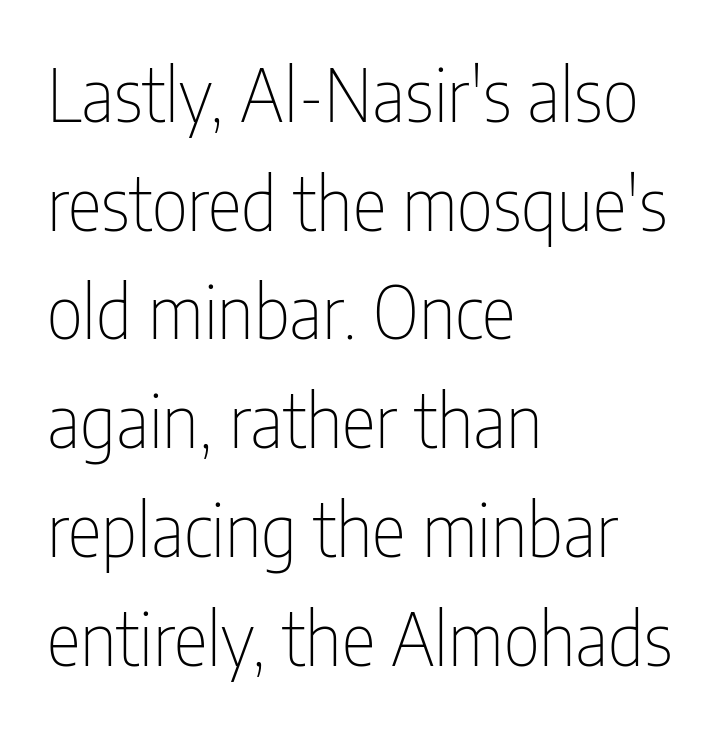
{"serif": "no", "italic": "no", "bold": "no", "weight": "thin", "width": "condensed", "stroke_contrast": "low", "x_height": "medium", "monospaced": "no", "underline": "no", "align": "left", "line_spacing": "normal", "line_spacing_ratio": 1.51, "letter_spacing": "normal", "letter_spacing_em": 0.0, "glyph_px": 72}
